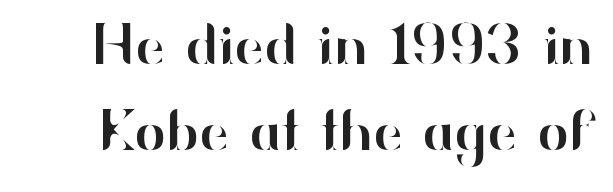
Q: Is the text italic (slanted)? A: No, it is upright.
Q: Is the typeface a serif or a sans-serif typeface? A: Sans-serif.
Q: Is the text underlined? A: No.
Q: Is the spacing between letters normal or unusually wide? A: Normal.
Q: Is the spacing between lines tight, normal or loose? A: Normal.
Q: Width (condensed, normal, or wide)? A: Normal.
Q: Stroke contrast? A: High.
Q: x-height? A: Small.
Q: Monospaced? A: No.
